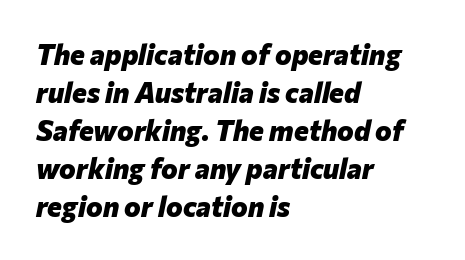
{"italic": "yes", "lean": "right", "slant_degrees": 12, "bold": "yes", "weight": "heavy", "width": "normal", "stroke_contrast": "low", "x_height": "medium", "monospaced": "no", "underline": "no", "align": "left", "line_spacing": "normal", "line_spacing_ratio": 1.36, "letter_spacing": "normal", "letter_spacing_em": 0.0, "glyph_px": 28}
